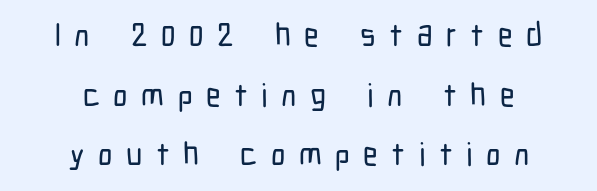
{"serif": "no", "italic": "no", "width": "condensed", "stroke_contrast": "low", "x_height": "medium", "monospaced": "no", "underline": "no", "align": "center", "line_spacing_ratio": 1.86, "letter_spacing": "wide", "letter_spacing_em": 0.42, "glyph_px": 32}
